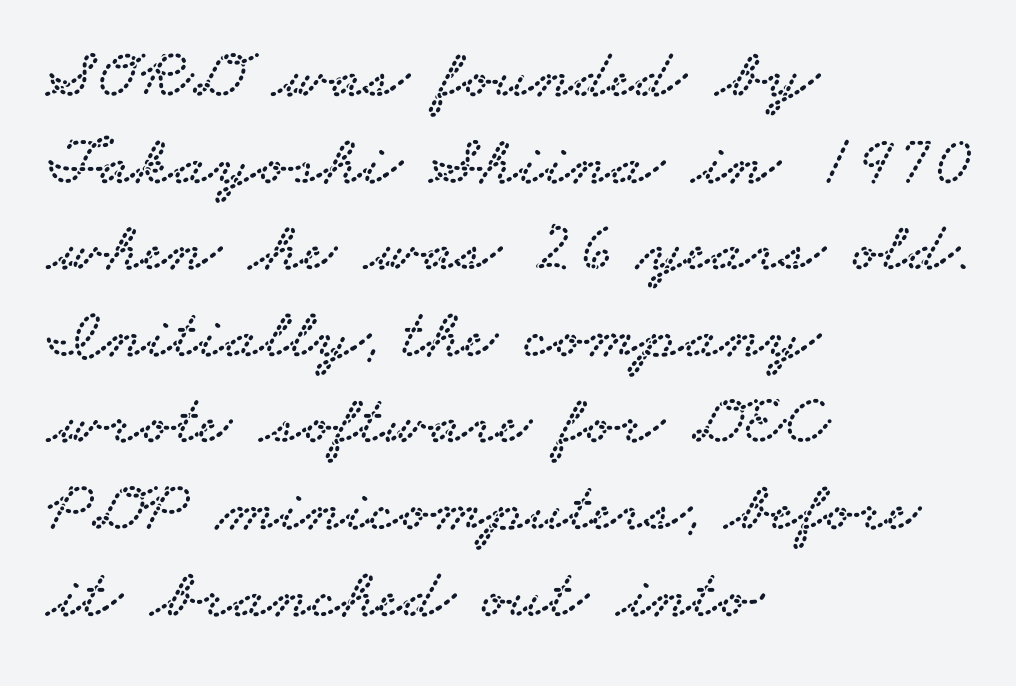
Quick note: underline off. Is the block centered? No — it sits flush against the left margin. The type family on display is of the serif kind. Compared with typical body copy, the letter spacing here is the same. Each letter keeps its own natural width here, so spacing adapts to shape.
